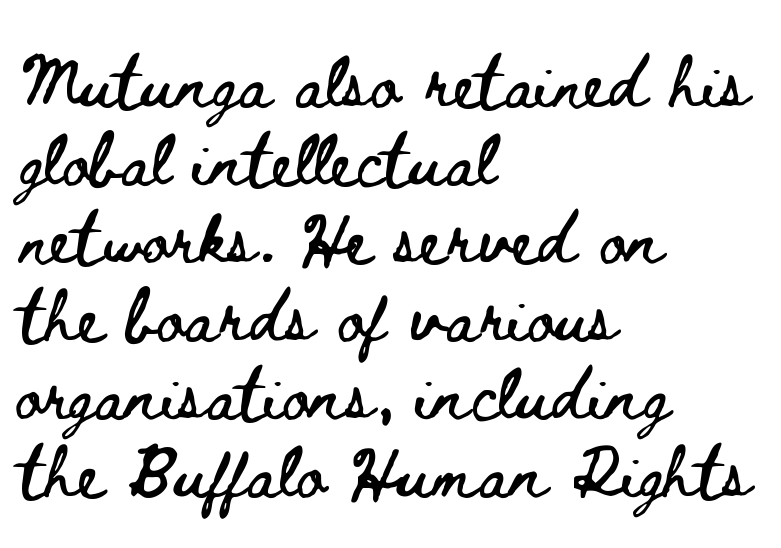
Q: Is the text underlined? A: No.
Q: How is the paragraph aligned? A: Left-aligned.
Q: Is the spacing between letters normal or unusually wide? A: Normal.
Q: Is the spacing between lines tight, normal or loose? A: Normal.
Q: Width (condensed, normal, or wide)? A: Wide.
Q: Stroke contrast? A: Low.
Q: x-height? A: Small.
Q: Monospaced? A: No.
